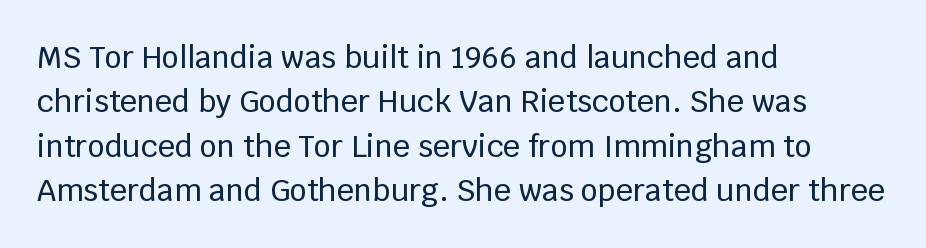
The tracking reads as untouched default to a designer's eye. Which margin do the lines hug? The left one — the right edge is uneven. The passage shown is typed in a proportional face where columns would drift. Characters remain perfectly vertical along every line.
